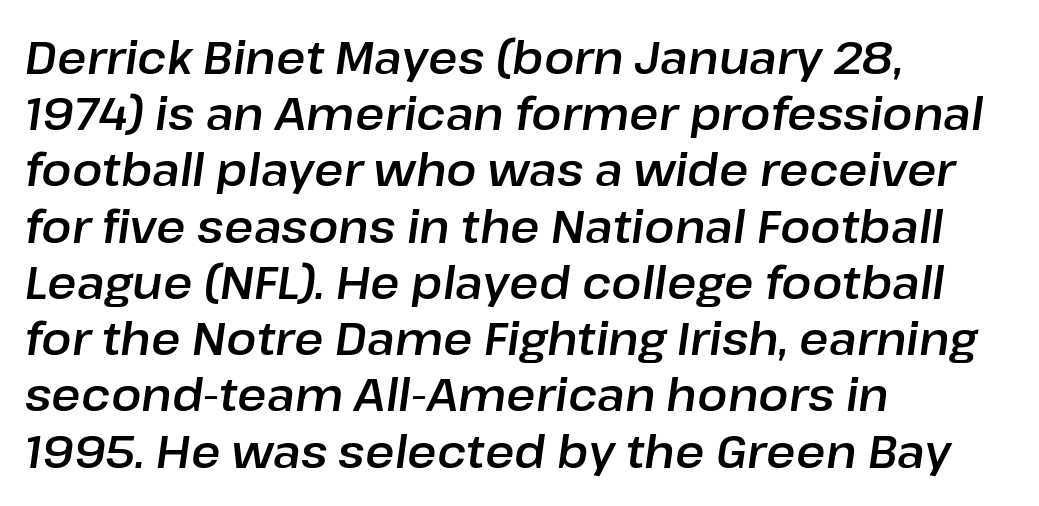
The image shows 45 px text type, italic (leaning right); set left-aligned, normal line spacing (1.25x), normal letter spacing, not underlined; low stroke contrast and a medium x-height.
